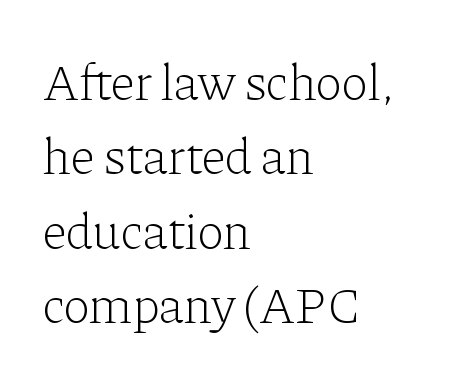
Q: Is the text bold? A: No.
Q: Is the text italic (slanted)? A: No, it is upright.
Q: Is the typeface a serif or a sans-serif typeface? A: Serif.
Q: Is the text underlined? A: No.
Q: How is the paragraph aligned? A: Left-aligned.
Q: Is the spacing between letters normal or unusually wide? A: Normal.
Q: Is the spacing between lines tight, normal or loose? A: Normal.
Q: Width (condensed, normal, or wide)? A: Normal.
Q: Stroke contrast? A: Low.
Q: x-height? A: Medium.
Q: Monospaced? A: No.
